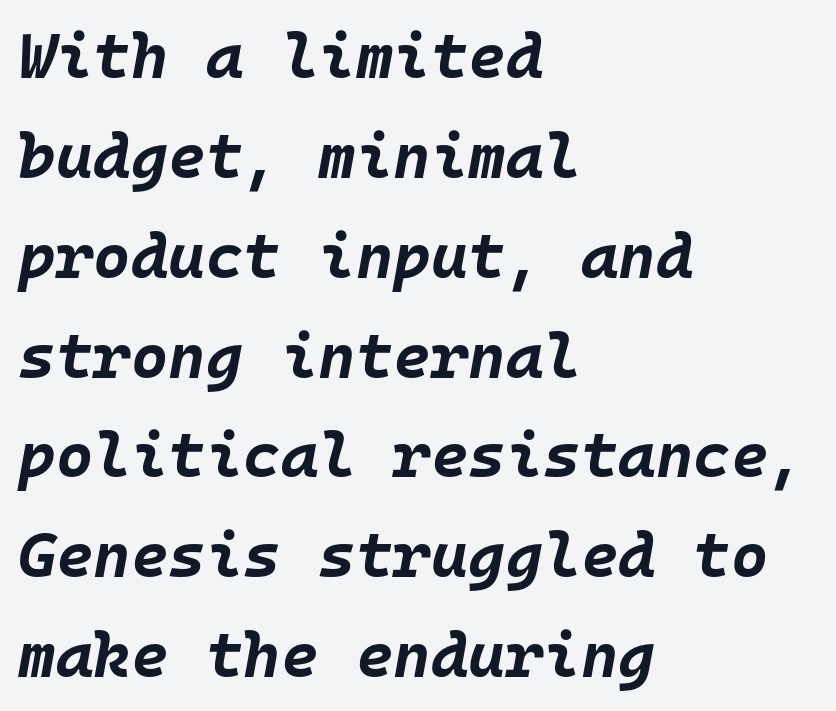
{"italic": "yes", "lean": "right", "slant_degrees": 10, "bold": "yes", "weight": "bold", "width": "normal", "stroke_contrast": "low", "x_height": "large", "monospaced": "yes", "underline": "no", "align": "left", "line_spacing": "normal", "line_spacing_ratio": 1.56, "letter_spacing": "normal", "letter_spacing_em": 0.0, "glyph_px": 64}
